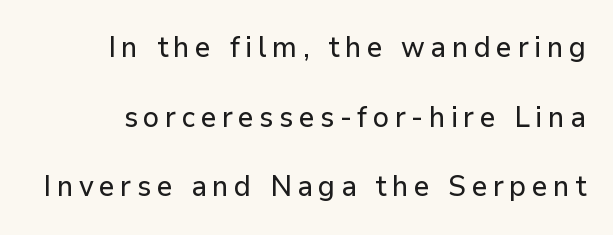
The image shows 29 px sans-serif type, upright; set loose line spacing (2.4x), not underlined; low stroke contrast and a medium x-height.
